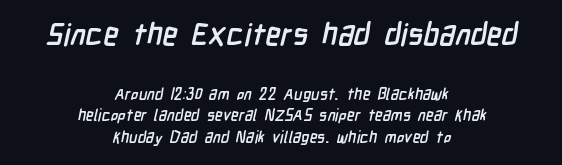
The image shows 31 px semibold, condensed sans-serif type; set centered, normal line spacing (1.35x), normal letter spacing, not underlined; the first (top) block is 1.94x larger; low stroke contrast and a medium x-height.
